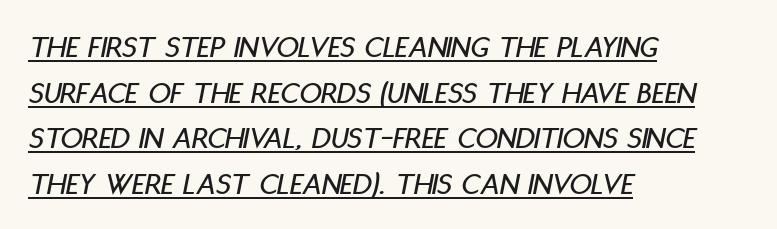
The glyphs are accompanied by a horizontal stroke just below them. The glyphs look as if they've been sheared to an angle. Honestly, the letter spacing is just normal — you wouldn't notice it. This block has exactly the height ordinary leading produces. These lines are rendered in a variable-pitch font.
